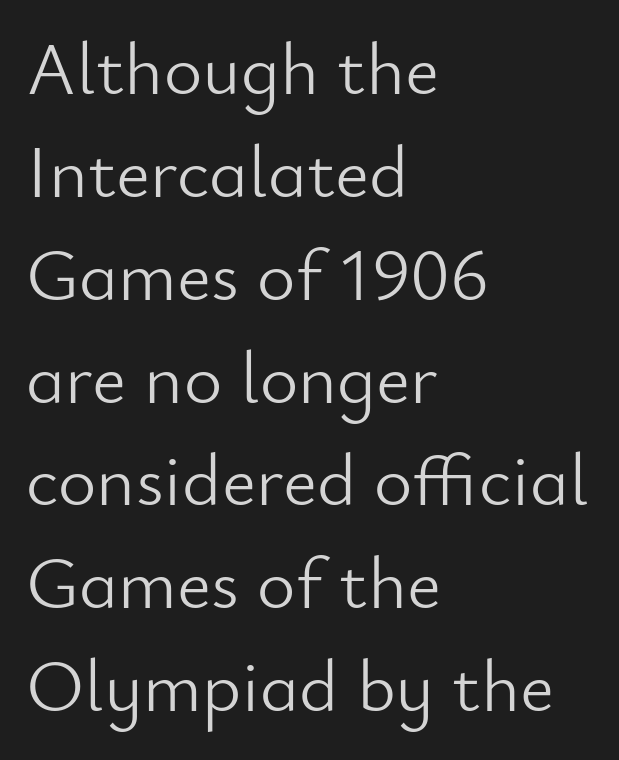
{"serif": "no", "italic": "no", "bold": "no", "weight": "light", "width": "normal", "stroke_contrast": "low", "x_height": "small", "monospaced": "no", "underline": "no", "align": "left", "line_spacing": "normal", "line_spacing_ratio": 1.39, "letter_spacing": "normal", "letter_spacing_em": 0.0, "glyph_px": 74}
